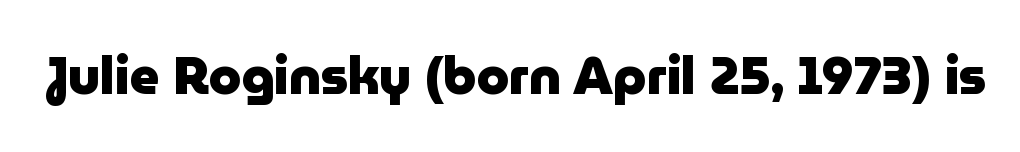
Q: Is the text bold? A: Yes.
Q: Is the text italic (slanted)? A: No, it is upright.
Q: Is the typeface a serif or a sans-serif typeface? A: Sans-serif.
Q: Is the text underlined? A: No.
Q: Is the spacing between letters normal or unusually wide? A: Normal.
Q: Width (condensed, normal, or wide)? A: Normal.
Q: Stroke contrast? A: Low.
Q: x-height? A: Medium.
Q: Monospaced? A: No.
